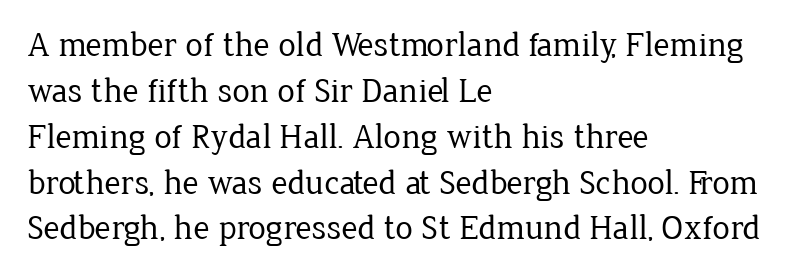
Look at the bottom of the vertical strokes: they flare into serifs here. This sample is left-justified, so line endings fall wherever the words run out. No letter is thick-stroked: the sample isn't bold. No word sits above an underline. Horizontal bands of white between lines are of average thickness.
